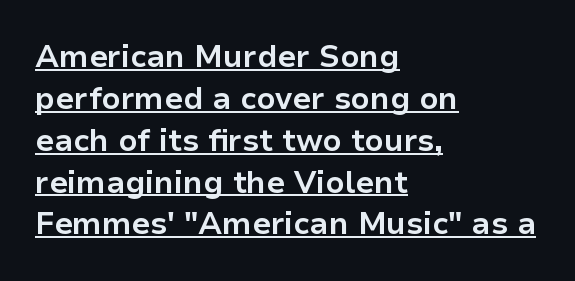
{"serif": "no", "italic": "no", "bold": "yes", "weight": "bold", "width": "normal", "stroke_contrast": "low", "x_height": "medium", "monospaced": "no", "underline": "yes", "align": "left", "line_spacing": "normal", "line_spacing_ratio": 1.35, "letter_spacing": "normal", "letter_spacing_em": 0.0, "glyph_px": 31}
